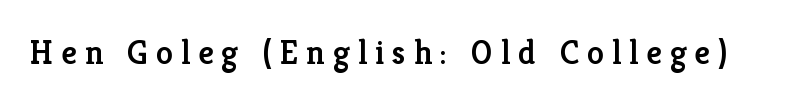
{"serif": "yes", "italic": "no", "bold": "semi", "weight": "semibold", "width": "normal", "stroke_contrast": "low", "x_height": "medium", "monospaced": "no", "underline": "no", "letter_spacing": "wide", "letter_spacing_em": 0.23, "glyph_px": 34}
